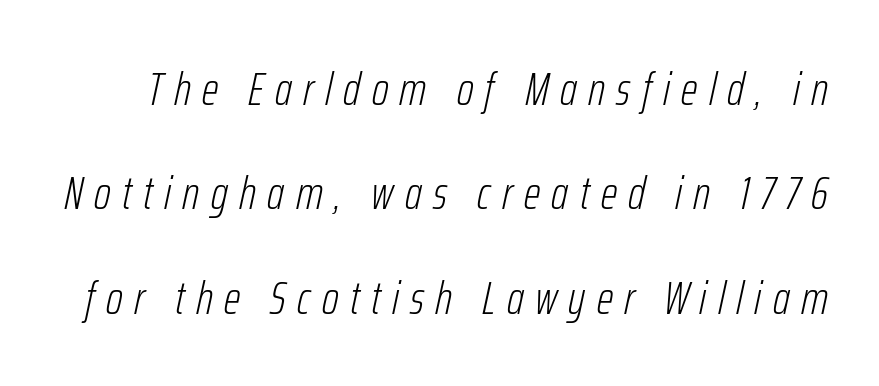
Think of a printed novel: that variable character pitch is what you see here. Each word looks stretched out because of the extra space between its letters. The passage shown is not underscored anywhere. Rendered with sloped, italic letterforms. Stems here are at most as thick as an everyday book face. The line-height multiplier appears high, well above default.
